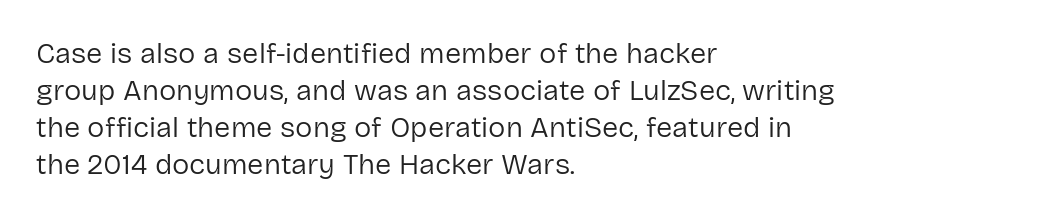
Q: Is the text bold? A: No.
Q: Is the text italic (slanted)? A: No, it is upright.
Q: Is the typeface a serif or a sans-serif typeface? A: Sans-serif.
Q: Is the text underlined? A: No.
Q: How is the paragraph aligned? A: Left-aligned.
Q: Is the spacing between letters normal or unusually wide? A: Normal.
Q: Is the spacing between lines tight, normal or loose? A: Normal.
Q: Width (condensed, normal, or wide)? A: Normal.
Q: Stroke contrast? A: Low.
Q: x-height? A: Medium.
Q: Monospaced? A: No.
